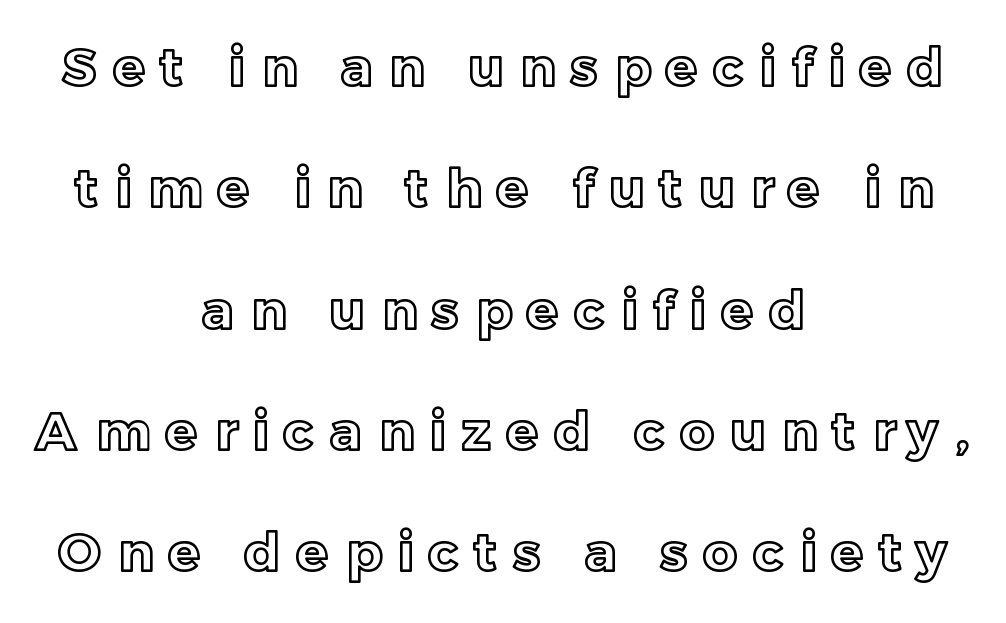
{"italic": "no", "width": "normal", "x_height": "medium", "monospaced": "no", "underline": "no", "align": "center", "line_spacing": "loose", "line_spacing_ratio": 2.29, "letter_spacing": "wide", "letter_spacing_em": 0.3, "glyph_px": 53}
